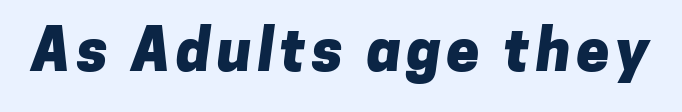
The image shows 59 px heavy sans-serif type; set not underlined; low stroke contrast and a medium x-height.
